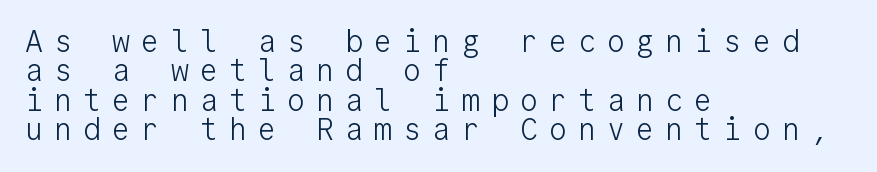
{"serif": "no", "italic": "no", "bold": "no", "weight": "light", "width": "normal", "stroke_contrast": "low", "x_height": "medium", "monospaced": "yes", "underline": "no", "align": "left", "line_spacing": "tight", "line_spacing_ratio": 0.98, "letter_spacing": "wide", "letter_spacing_em": 0.37, "glyph_px": 30}
